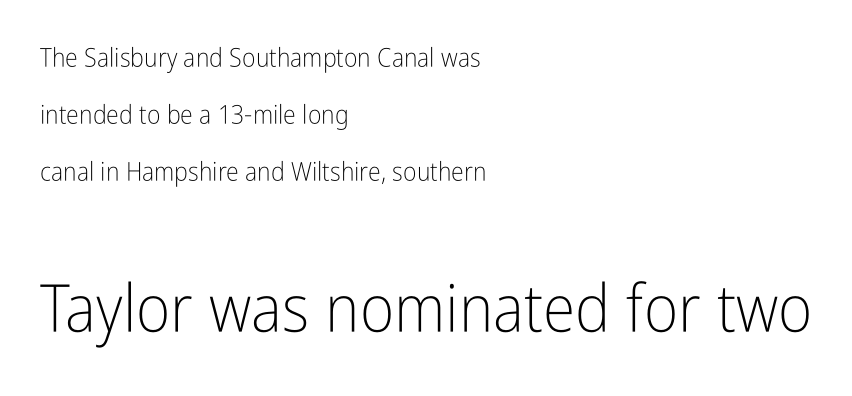
{"serif": "no", "italic": "no", "bold": "no", "weight": "light", "width": "condensed", "stroke_contrast": "low", "x_height": "medium", "monospaced": "no", "underline": "no", "align": "left", "line_spacing": "loose", "line_spacing_ratio": 2.2, "letter_spacing": "normal", "letter_spacing_em": 0.0, "larger_block": "second", "size_ratio": 2.54, "glyph_px": 66}
